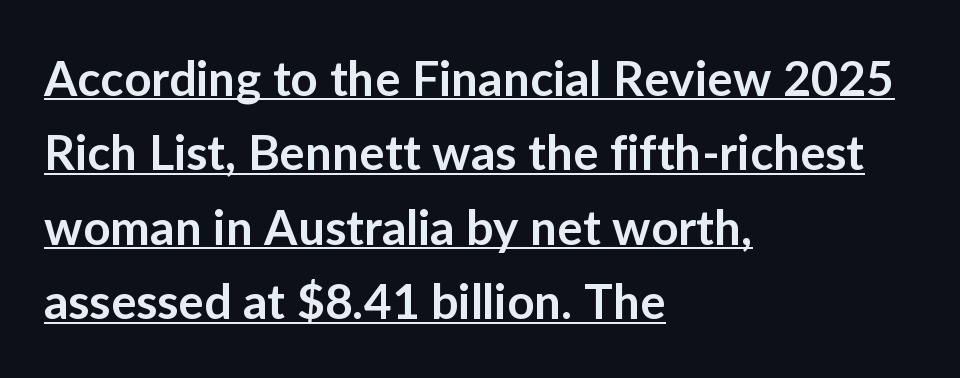
The image shows 48 px semibold sans-serif type, upright; set left-aligned, normal line spacing (1.55x), normal letter spacing, underlined; low stroke contrast and a medium x-height.
